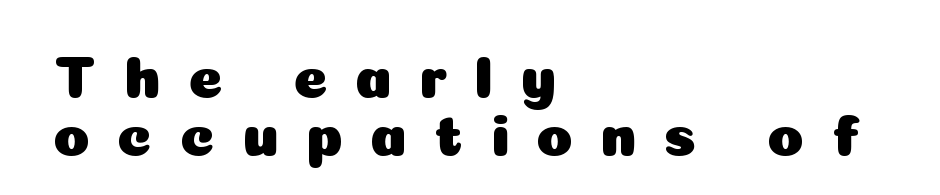
Italic? Not at all — the glyphs are vertical. This sample has the flowing, uneven cadence of proportional lettering. Does the copy run flush right? No — it runs flush left. This sample uses a sans-serif face.
